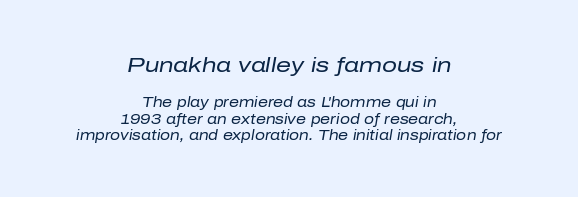
Q: Is the text bold? A: No.
Q: Is the text italic (slanted)? A: Yes, it leans right by about 10 degrees.
Q: Is the text underlined? A: No.
Q: How is the paragraph aligned? A: Centered.
Q: Is the spacing between letters normal or unusually wide? A: Normal.
Q: Which block of text is set in a larger size, the first (top) or the second (bottom)? A: The first (top) one.
